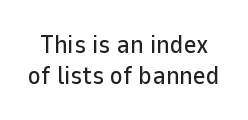
The image shows 25 px text type, upright; set line spacing 1.24x, normal letter spacing, not underlined.
